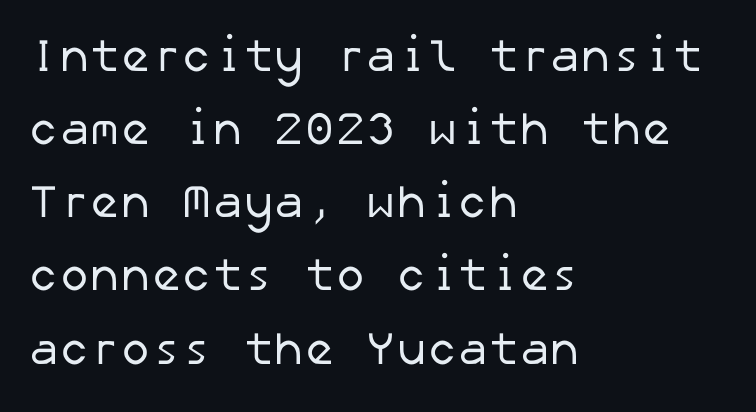
The image shows 46 px regular-weight sans-serif type; set left-aligned, normal line spacing (1.59x), normal letter spacing, not underlined; low stroke contrast and a medium x-height.
